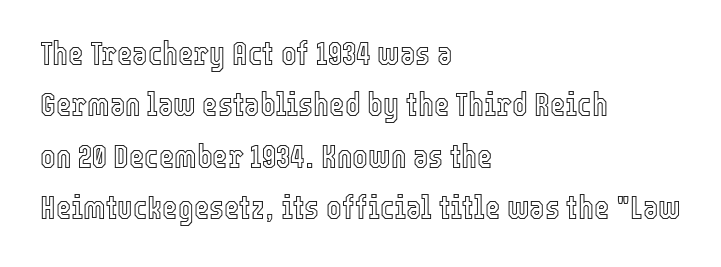
The image shows 33 px condensed type, upright; set left-aligned, normal line spacing (1.56x), normal letter spacing, not underlined; a medium x-height.
